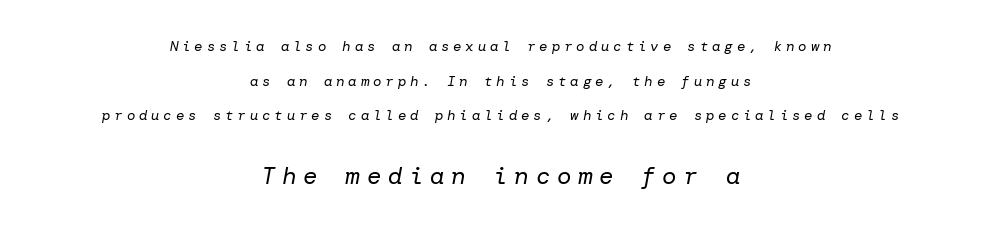
The image shows 24 px text type, italic (leaning right); set centered, loose line spacing (2.47x), unusually wide letter spacing (+0.28 em), not underlined; the second (bottom) block is 1.71x larger.
